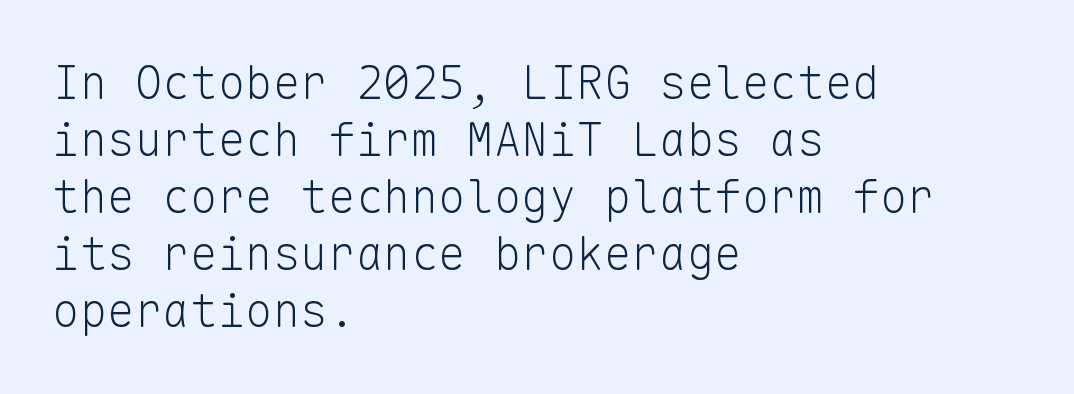
The image shows 46 px light sans-serif type, upright, monospaced; set left-aligned, line spacing 1.24x, normal letter spacing, not underlined; low stroke contrast and a medium x-height.
